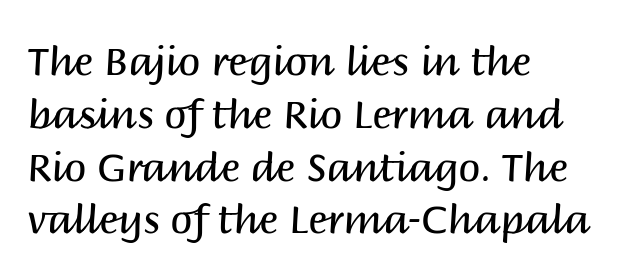
Caption: face not bold, strokes unweighted. These lines are composed in type without serifs. Glyph-to-glyph distance matches everyday printed text. The rendering uses natural spacing where letterforms have individual widths. Check under the words: just untouched page.
